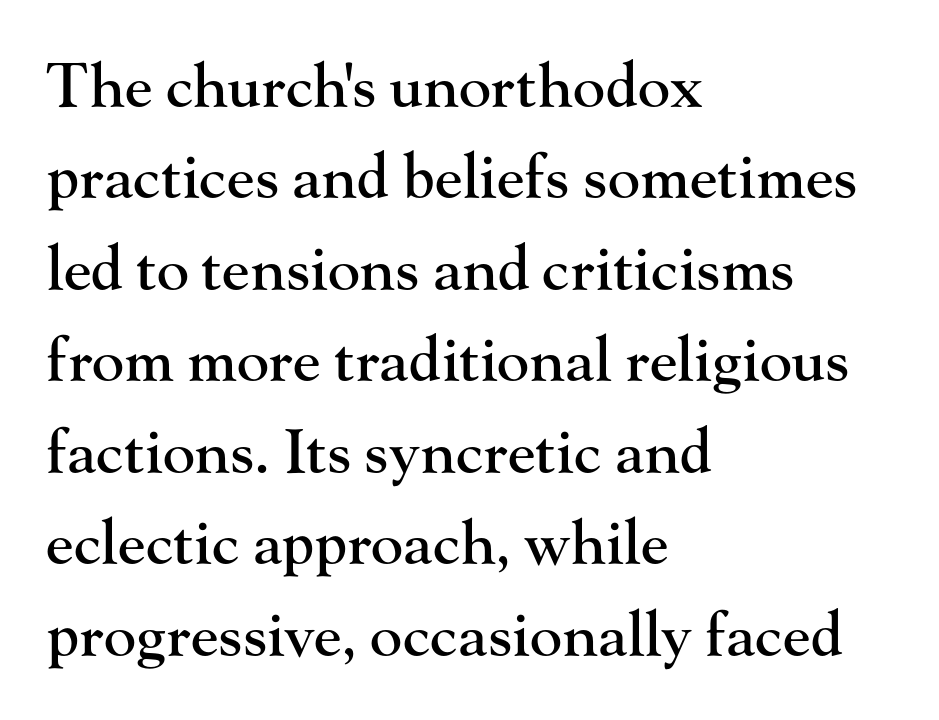
The image shows 61 px serif type, upright; set left-aligned, normal line spacing (1.5x), normal letter spacing, not underlined; high stroke contrast and a small x-height.
